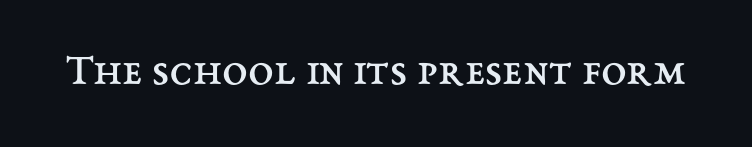
{"italic": "no", "bold": "no", "weight": "regular", "width": "normal", "stroke_contrast": "medium", "x_height": "medium", "monospaced": "no", "underline": "no", "letter_spacing": "normal", "letter_spacing_em": 0.0, "glyph_px": 46}
